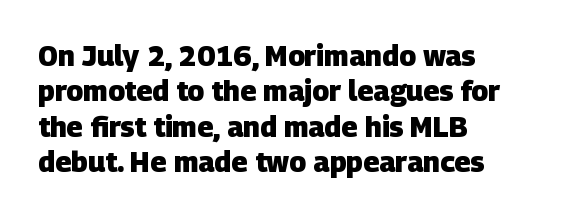
{"serif": "no", "bold": "yes", "weight": "heavy", "width": "normal", "stroke_contrast": "low", "x_height": "large", "monospaced": "no", "underline": "no", "align": "left", "line_spacing": "normal", "line_spacing_ratio": 1.26, "letter_spacing": "normal", "letter_spacing_em": 0.0, "glyph_px": 28}
